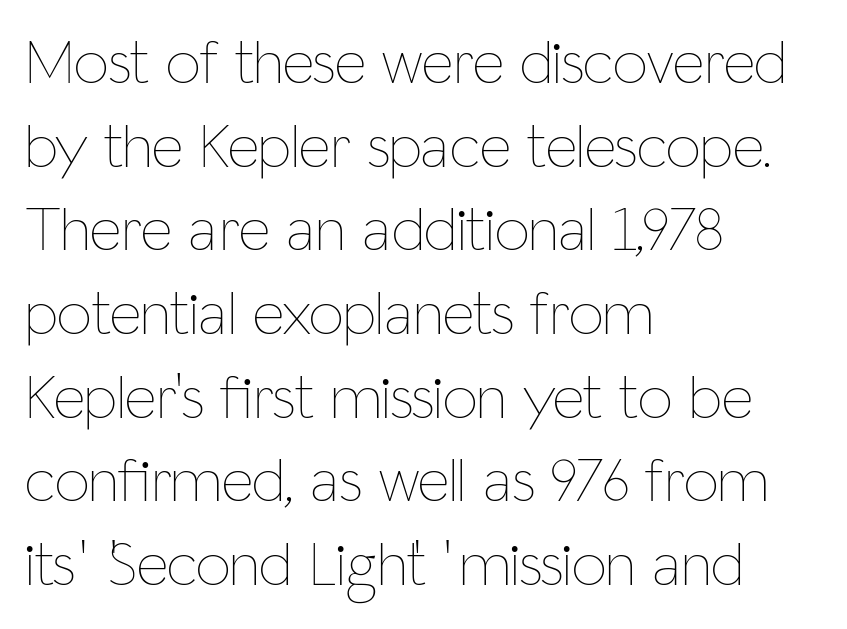
Q: Is the text bold? A: No.
Q: Is the text italic (slanted)? A: No, it is upright.
Q: Is the text underlined? A: No.
Q: How is the paragraph aligned? A: Left-aligned.
Q: Is the spacing between letters normal or unusually wide? A: Normal.
Q: Is the spacing between lines tight, normal or loose? A: Normal.
Q: Width (condensed, normal, or wide)? A: Condensed.
Q: Stroke contrast? A: Low.
Q: x-height? A: Medium.
Q: Monospaced? A: No.
